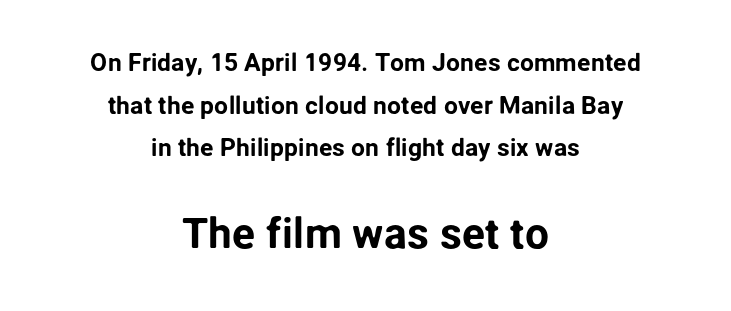
The image shows 43 px sans-serif type, upright; set centered, line spacing 1.71x, normal letter spacing, not underlined; the second (bottom) block is 1.72x larger; low stroke contrast and a medium x-height.
